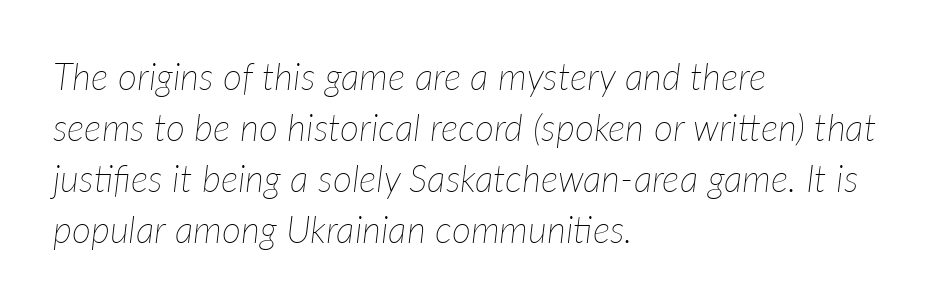
{"italic": "yes", "lean": "right", "slant_degrees": 7, "bold": "no", "weight": "thin", "width": "normal", "stroke_contrast": "low", "x_height": "medium", "monospaced": "no", "underline": "no", "align": "left", "line_spacing": "normal", "line_spacing_ratio": 1.38, "letter_spacing": "normal", "letter_spacing_em": 0.0, "glyph_px": 37}
